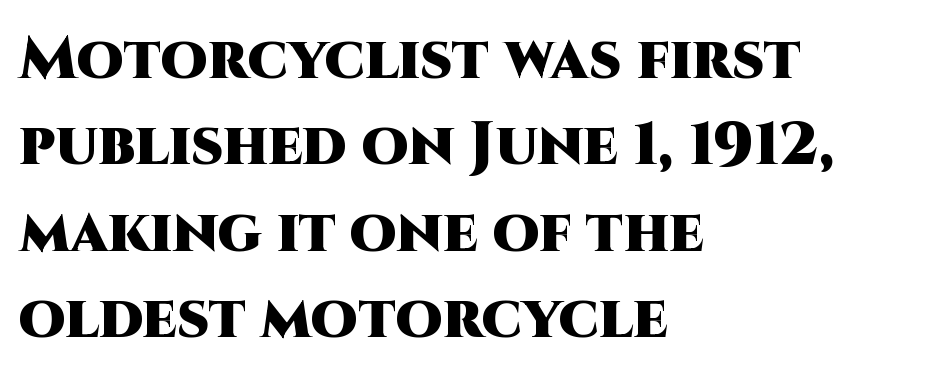
The image shows 60 px heavy sans-serif type, upright; set left-aligned, normal line spacing (1.44x), normal letter spacing, not underlined; high stroke contrast and a large x-height.
